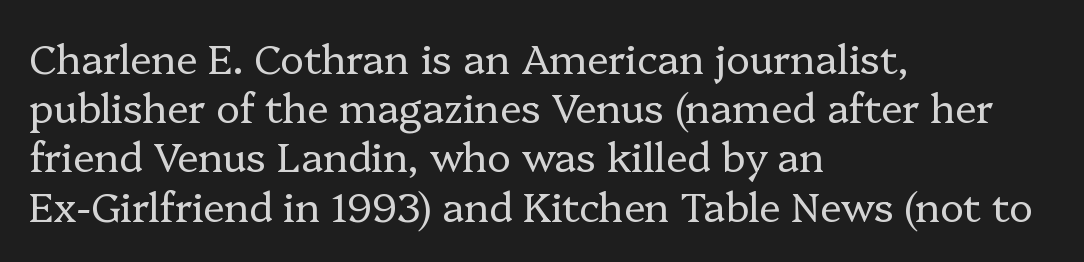
{"serif": "yes", "italic": "no", "bold": "no", "weight": "regular", "width": "normal", "stroke_contrast": "low", "x_height": "medium", "monospaced": "no", "underline": "no", "align": "left", "line_spacing_ratio": 1.23, "letter_spacing": "normal", "letter_spacing_em": 0.0, "glyph_px": 40}
